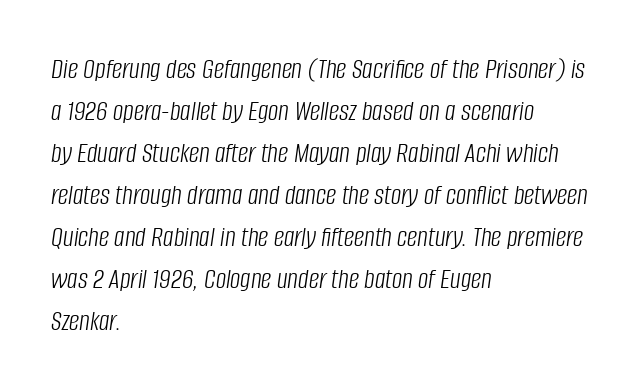
{"italic": "yes", "lean": "right", "slant_degrees": 8, "bold": "no", "weight": "light", "width": "condensed", "stroke_contrast": "low", "x_height": "large", "monospaced": "no", "underline": "no", "align": "left", "line_spacing": "normal", "line_spacing_ratio": 1.45, "letter_spacing": "normal", "letter_spacing_em": 0.0, "glyph_px": 29}
